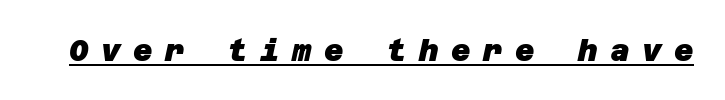
Q: Is the text bold? A: Yes.
Q: Is the typeface a serif or a sans-serif typeface? A: Sans-serif.
Q: Is the text underlined? A: Yes.
Q: Is the spacing between letters normal or unusually wide? A: Unusually wide.
Q: Width (condensed, normal, or wide)? A: Normal.
Q: Stroke contrast? A: Low.
Q: x-height? A: Large.
